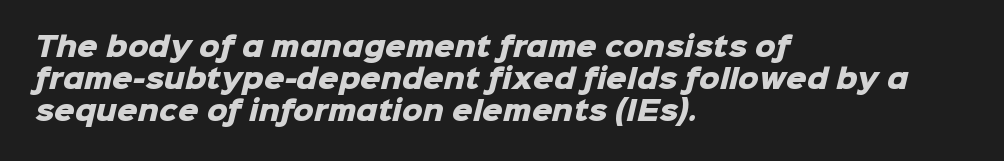
{"bold": "yes", "underline": "no", "align": "left", "line_spacing_ratio": 1.23, "letter_spacing": "normal", "letter_spacing_em": 0.0, "glyph_px": 26}
